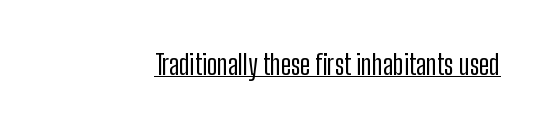
{"serif": "no", "italic": "no", "width": "condensed", "stroke_contrast": "low", "x_height": "medium", "monospaced": "no", "underline": "yes", "letter_spacing": "normal", "letter_spacing_em": 0.0, "glyph_px": 28}
